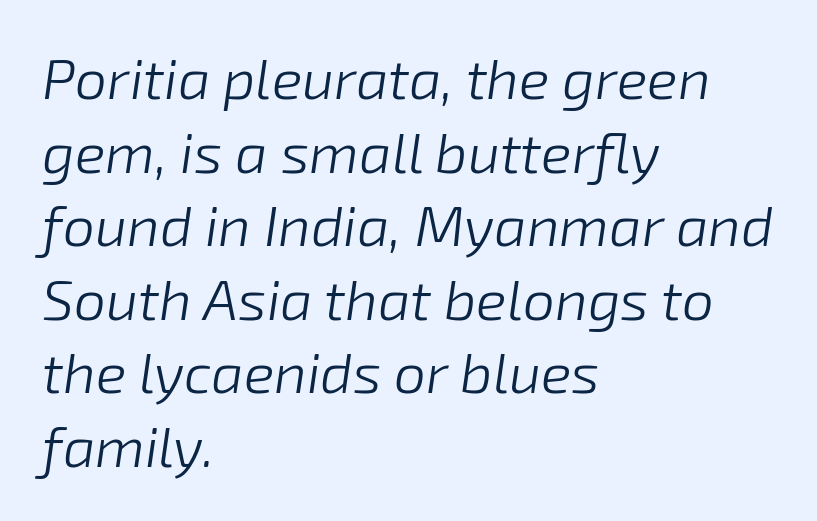
Q: Is the text bold? A: No.
Q: Is the text italic (slanted)? A: Yes, it leans right by about 8 degrees.
Q: Is the text underlined? A: No.
Q: How is the paragraph aligned? A: Left-aligned.
Q: Is the spacing between letters normal or unusually wide? A: Normal.
Q: Is the spacing between lines tight, normal or loose? A: Normal.
Q: Width (condensed, normal, or wide)? A: Normal.
Q: Stroke contrast? A: Low.
Q: x-height? A: Medium.
Q: Monospaced? A: No.
